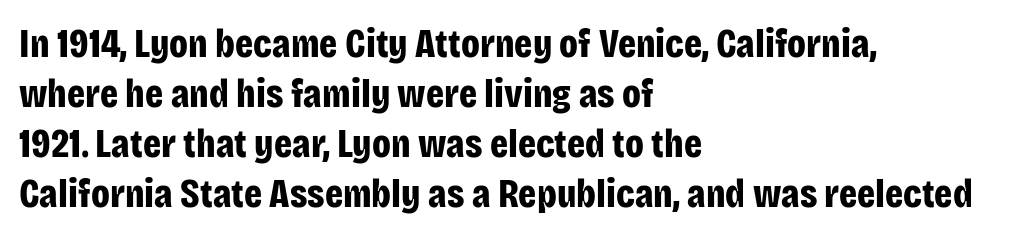
{"serif": "no", "italic": "no", "bold": "yes", "weight": "bold", "width": "condensed", "stroke_contrast": "low", "x_height": "large", "monospaced": "no", "underline": "no", "align": "left", "line_spacing": "normal", "line_spacing_ratio": 1.25, "letter_spacing": "normal", "letter_spacing_em": 0.0, "glyph_px": 40}
